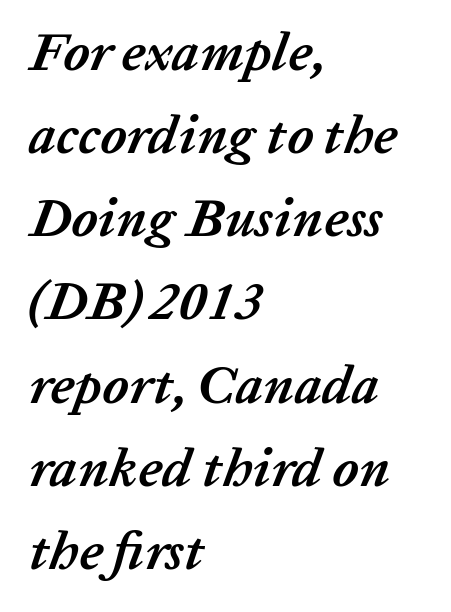
The image shows 54 px semibold type, italic (leaning right); set left-aligned, normal line spacing (1.54x), normal letter spacing, not underlined; low stroke contrast and a medium x-height.
